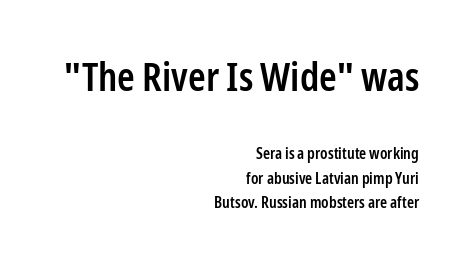
{"serif": "no", "italic": "no", "bold": "semi", "weight": "semibold", "width": "condensed", "stroke_contrast": "low", "x_height": "medium", "monospaced": "no", "underline": "no", "align": "right", "line_spacing": "normal", "line_spacing_ratio": 1.53, "letter_spacing": "normal", "letter_spacing_em": 0.0, "larger_block": "first", "size_ratio": 2.5, "glyph_px": 40}
